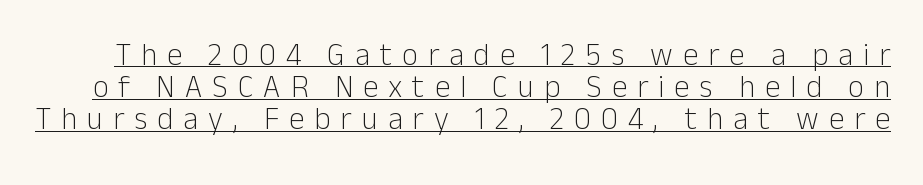
Each letter's strokes conclude bluntly, with no projecting serifs. Compared with typical paragraphs, the rows here are closer together. Looks like regular typesetting: each glyph gets only the width it needs. This is underlined copy, the kind a proofreader might mark for attention. Posture: upright roman.
